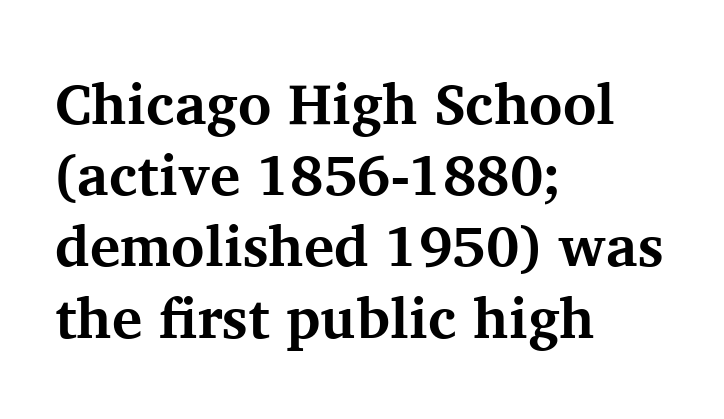
Q: Is the text bold? A: Yes.
Q: Is the text italic (slanted)? A: No, it is upright.
Q: Is the typeface a serif or a sans-serif typeface? A: Serif.
Q: Is the text underlined? A: No.
Q: How is the paragraph aligned? A: Left-aligned.
Q: Is the spacing between letters normal or unusually wide? A: Normal.
Q: Is the spacing between lines tight, normal or loose? A: Normal.
Q: Width (condensed, normal, or wide)? A: Normal.
Q: Stroke contrast? A: Medium.
Q: x-height? A: Medium.
Q: Monospaced? A: No.
